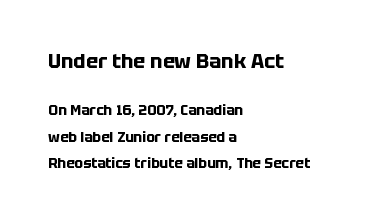
{"italic": "no", "bold": "yes", "underline": "no", "align": "left", "line_spacing_ratio": 1.87, "letter_spacing": "normal", "letter_spacing_em": 0.0, "larger_block": "first", "size_ratio": 1.43, "glyph_px": 20}
